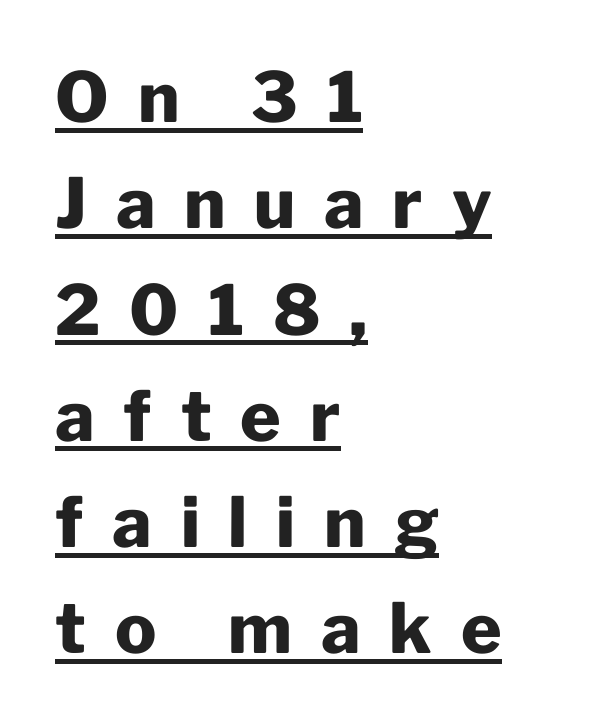
The image shows 69 px heavy sans-serif type, upright; set left-aligned, normal line spacing (1.54x), unusually wide letter spacing (+0.42 em), underlined; low stroke contrast and a medium x-height.
